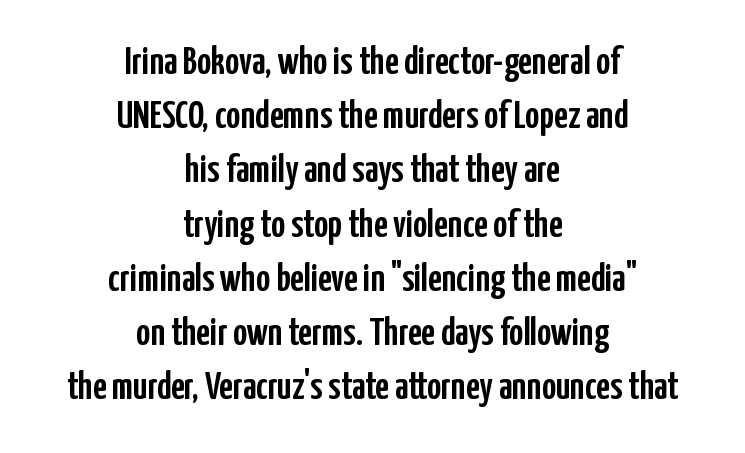
The image shows 39 px condensed sans-serif type, upright; set centered, normal line spacing (1.39x), normal letter spacing, not underlined; low stroke contrast and a medium x-height.
